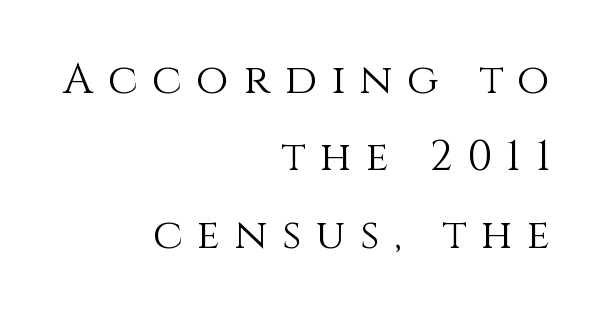
The font sits on the lighter half of the weight spectrum, regular included. The string is rendered with underlining switched off. Here the glyphs are tracked loosely, breaking word shapes into spaced letters. The letters stand upright; this is a roman face. Spacing verdict: proportional, widths tailored to each character. Short and long lines alike share a common ending point at right.
